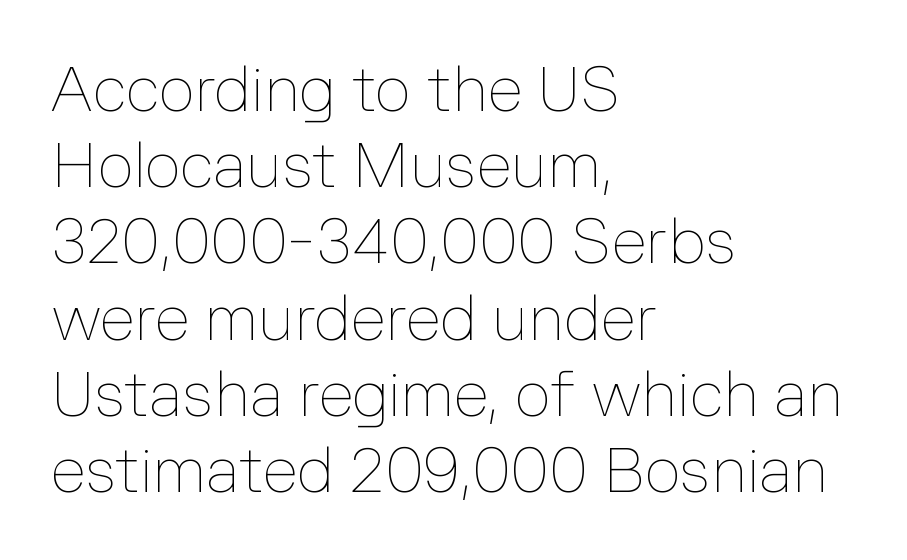
{"italic": "no", "bold": "no", "weight": "thin", "width": "normal", "stroke_contrast": "low", "x_height": "medium", "monospaced": "no", "underline": "no", "align": "left", "line_spacing_ratio": 1.21, "letter_spacing": "normal", "letter_spacing_em": 0.0, "glyph_px": 63}
